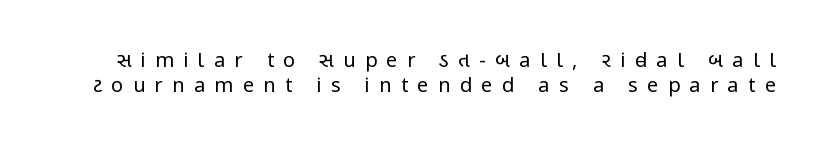
Unlike italic type, these characters show no tilt at all. The area under the type is left untouched. Unbolded letterforms with no extra heft. Substantial extra tracking has been applied to these lines.
